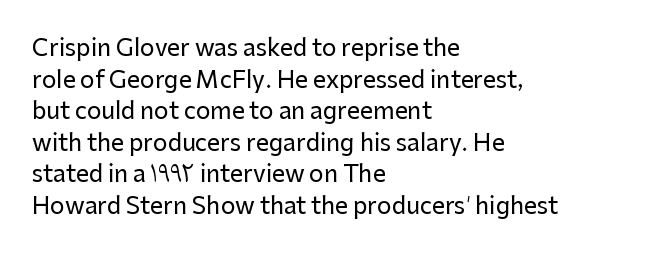
{"italic": "no", "underline": "no", "align": "left", "line_spacing": "normal", "line_spacing_ratio": 1.37, "letter_spacing": "normal", "letter_spacing_em": 0.0, "glyph_px": 23}
